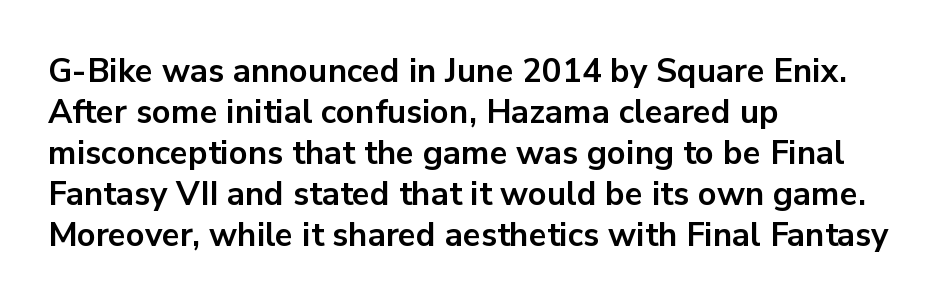
The passage shown is not underscored anywhere. Emphasis by weight is at full strength: bold. Glyph-to-glyph distance matches everyday printed text. Here the designer chose a conventional face with non-uniform glyph widths. This is the regular roman posture of the typeface.
